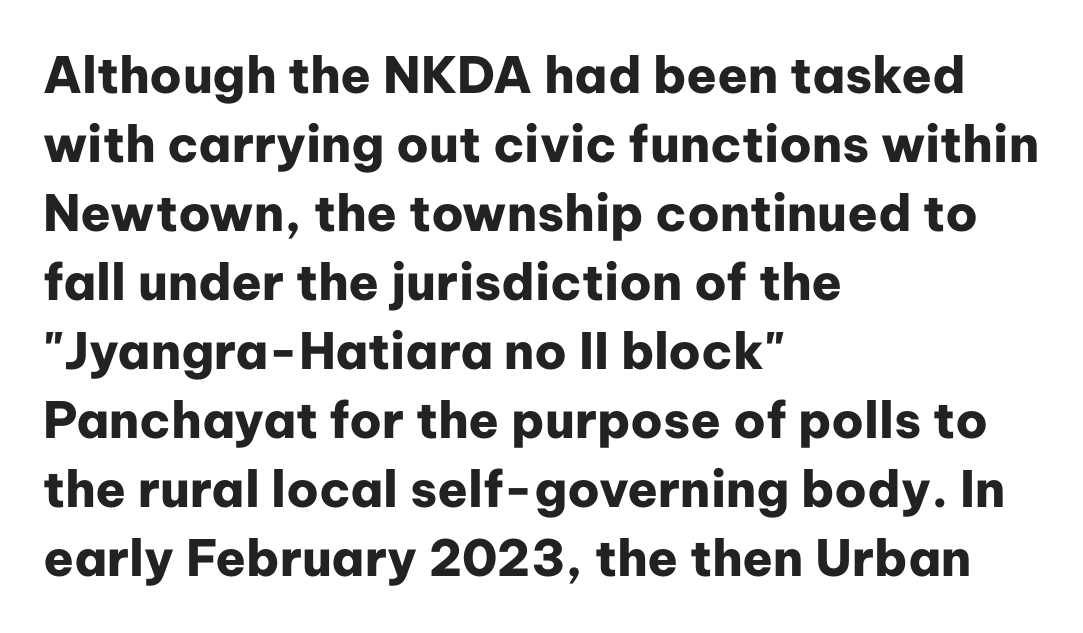
Casual observation: everything's shoved over to the left. Descenders hang freely into open space. Notice how thick the strokes are: this is what a full bold looks like. The letterforms sit shoulder to shoulder at normal distance. Posture: vertical.
